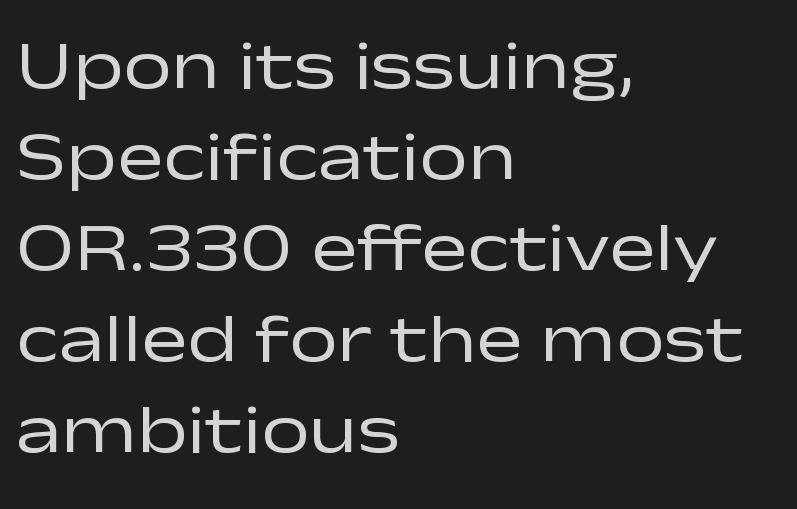
The image shows 69 px regular-weight, wide sans-serif type, upright; set left-aligned, normal line spacing (1.32x), normal letter spacing, not underlined; low stroke contrast and a medium x-height.
